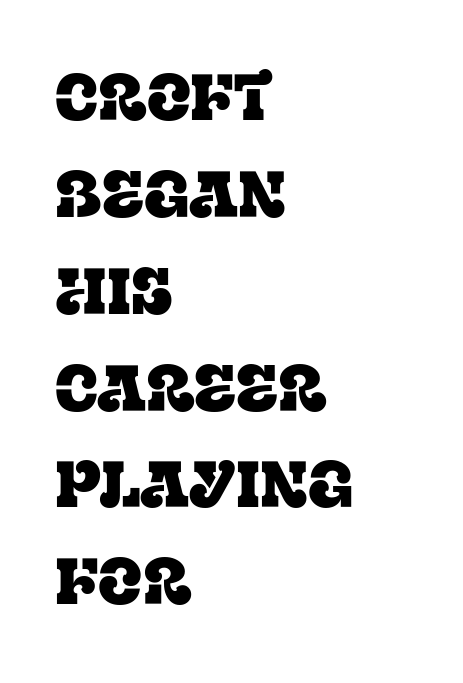
Q: Is the text italic (slanted)? A: No, it is upright.
Q: Is the typeface a serif or a sans-serif typeface? A: Serif.
Q: Is the text underlined? A: No.
Q: How is the paragraph aligned? A: Left-aligned.
Q: Is the spacing between letters normal or unusually wide? A: Normal.
Q: Is the spacing between lines tight, normal or loose? A: Normal.
Q: Width (condensed, normal, or wide)? A: Normal.
Q: Stroke contrast? A: Low.
Q: x-height? A: Large.
Q: Monospaced? A: No.
